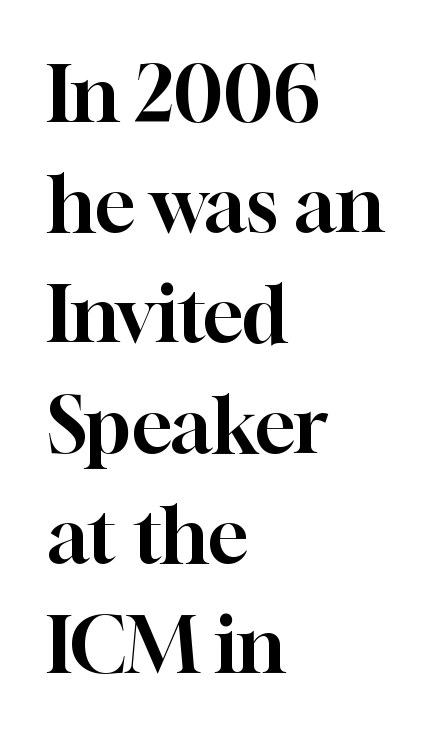
The image shows 76 px serif type, upright; set left-aligned, normal line spacing (1.45x), normal letter spacing, not underlined; high stroke contrast and a medium x-height.
